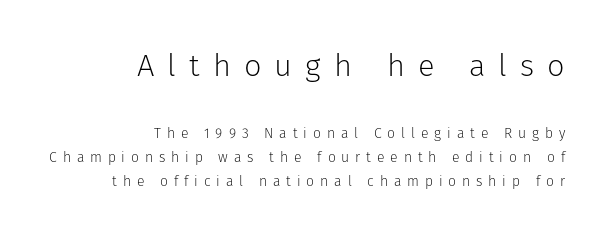
The image shows 31 px light sans-serif type, upright; set right-aligned, normal line spacing (1.69x), unusually wide letter spacing (+0.42 em), not underlined; the first (top) block is 2.21x larger; low stroke contrast and a medium x-height.
